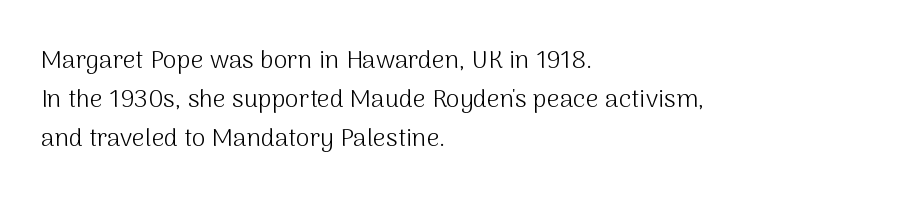
Is this a heavy cut? Hardly; it is regular or lighter. In CSS terms this would be text-align: left. Words appear dense and cohesive because spacing is normal. The gap between lines stays unmarked. Reading down the column, the eye jumps a familiar distance to each next line. This is roman type, the default non-slanted kind.
